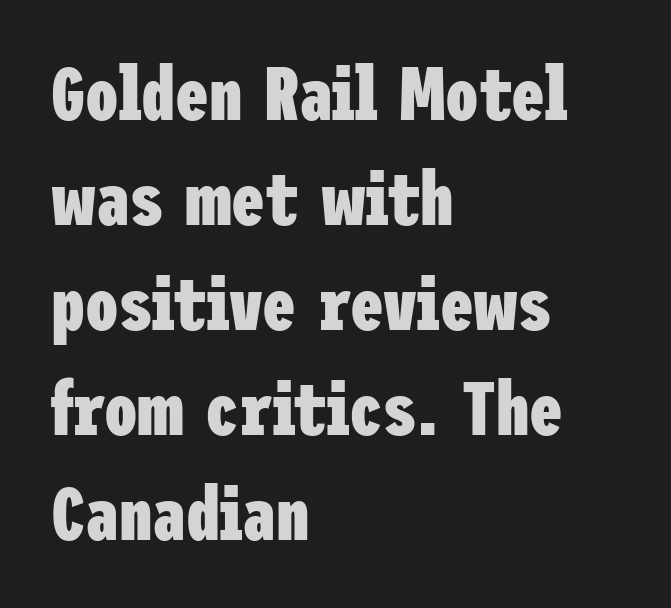
The image shows 75 px heavy, condensed sans-serif type, upright; set left-aligned, normal line spacing (1.4x), normal letter spacing, not underlined; low stroke contrast and a medium x-height.
